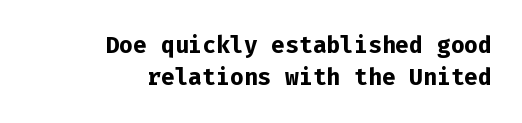
The image shows 23 px bold type, upright; set right-aligned, normal line spacing (1.38x), normal letter spacing, not underlined.
